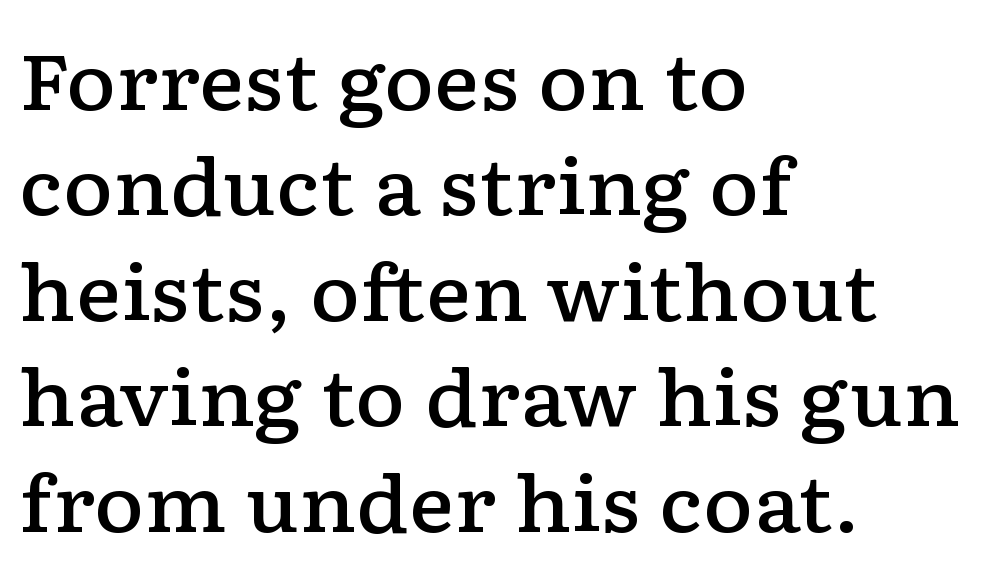
The image shows 77 px semibold, wide serif type, upright; set left-aligned, normal line spacing (1.37x), normal letter spacing, not underlined; low stroke contrast and a medium x-height.
